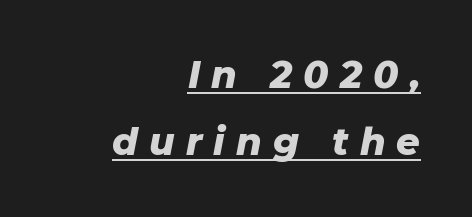
Q: Is the text bold? A: Yes.
Q: Is the text italic (slanted)? A: Yes, it leans right by about 11 degrees.
Q: Is the text underlined? A: Yes.
Q: How is the paragraph aligned? A: Right-aligned.
Q: Is the spacing between letters normal or unusually wide? A: Unusually wide.
Q: Width (condensed, normal, or wide)? A: Normal.
Q: Stroke contrast? A: Low.
Q: x-height? A: Medium.
Q: Monospaced? A: No.
